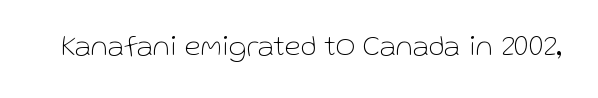
Q: Is the text bold? A: No.
Q: Is the text italic (slanted)? A: No, it is upright.
Q: Is the typeface a serif or a sans-serif typeface? A: Sans-serif.
Q: Is the text underlined? A: No.
Q: Is the spacing between letters normal or unusually wide? A: Normal.
Q: Width (condensed, normal, or wide)? A: Normal.
Q: Stroke contrast? A: Low.
Q: x-height? A: Medium.
Q: Monospaced? A: No.
